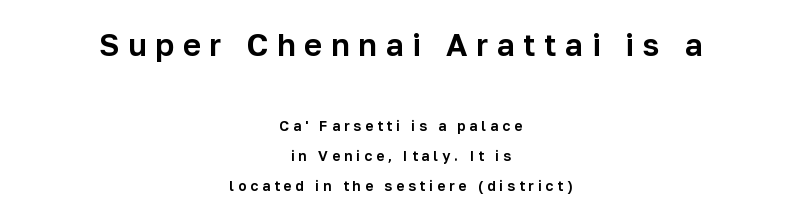
The image shows 31 px sans-serif type, upright; set centered, loose line spacing (2.16x), unusually wide letter spacing (+0.28 em), not underlined; the first (top) block is 2.21x larger; low stroke contrast and a medium x-height.
